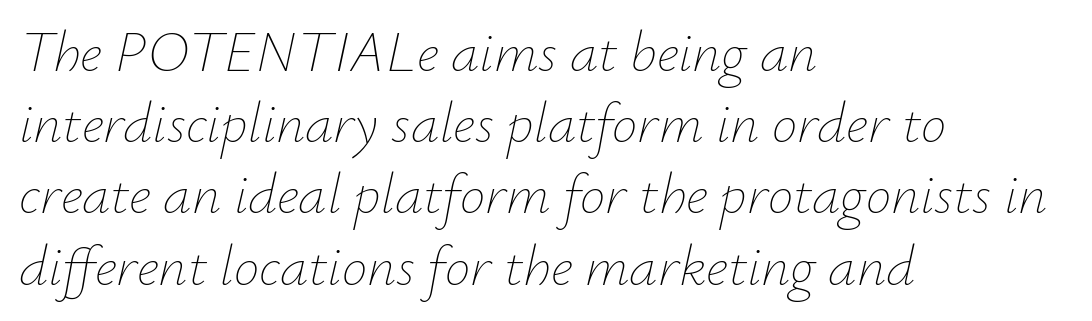
The face used here is proportionally spaced, like ordinary book or web type. The paragraph has a hard left edge and a soft right edge. Beneath every word, the page is bare. Looking at the ascenders, they clearly lean. Letter spacing: default.
